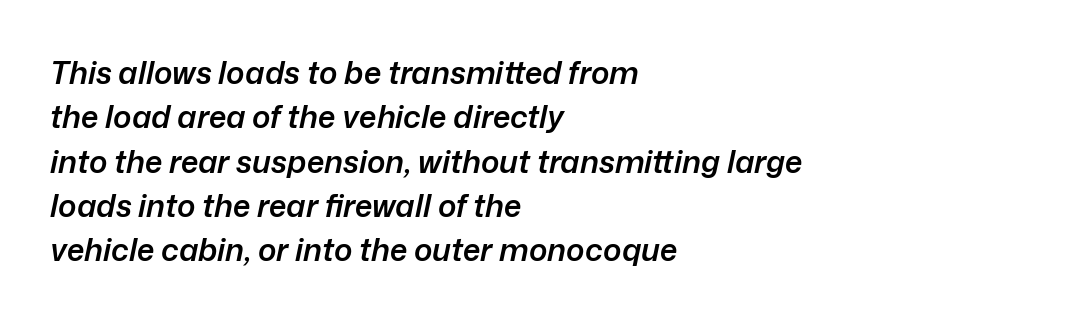
The image shows 31 px semibold type, italic (leaning right); set left-aligned, normal line spacing (1.43x), normal letter spacing, not underlined; low stroke contrast and a medium x-height.
